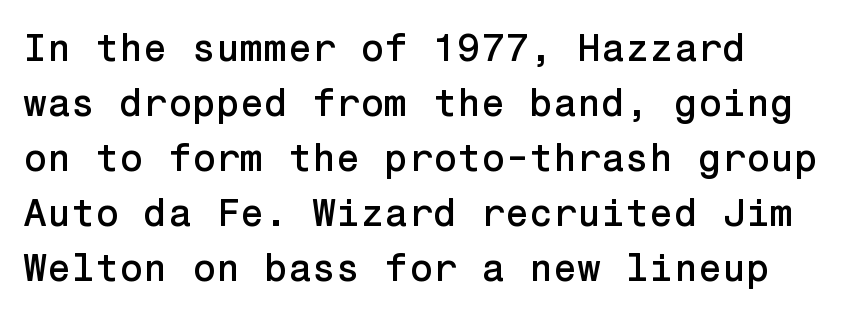
The image shows 39 px sans-serif type, upright; set normal line spacing (1.41x), normal letter spacing, not underlined; low stroke contrast and a medium x-height.
